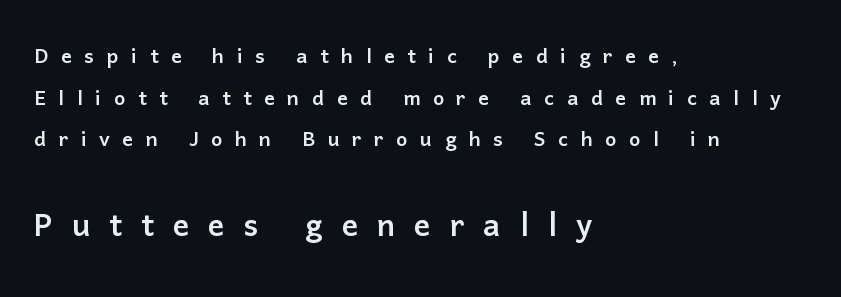
Q: Is the text italic (slanted)? A: No, it is upright.
Q: Is the typeface a serif or a sans-serif typeface? A: Sans-serif.
Q: Is the text underlined? A: No.
Q: How is the paragraph aligned? A: Left-aligned.
Q: Is the spacing between letters normal or unusually wide? A: Unusually wide.
Q: Is the spacing between lines tight, normal or loose? A: Normal.
Q: Which block of text is set in a larger size, the first (top) or the second (bottom)? A: The second (bottom) one.
Q: Width (condensed, normal, or wide)? A: Normal.
Q: Stroke contrast? A: Low.
Q: x-height? A: Medium.
Q: Monospaced? A: No.
